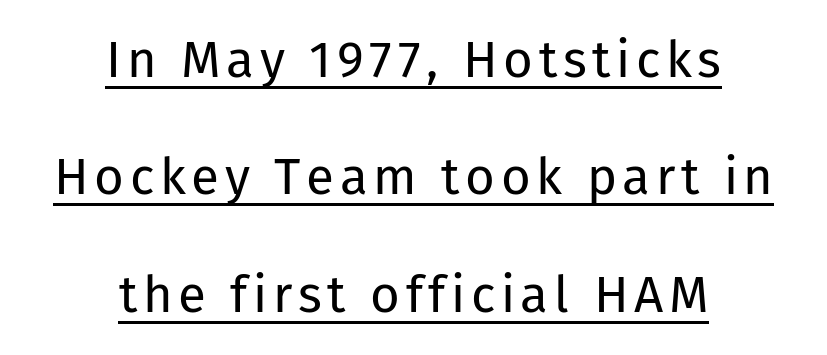
The image shows 51 px regular-weight sans-serif type, upright; set centered, loose line spacing (2.3x), underlined; low stroke contrast and a medium x-height.
